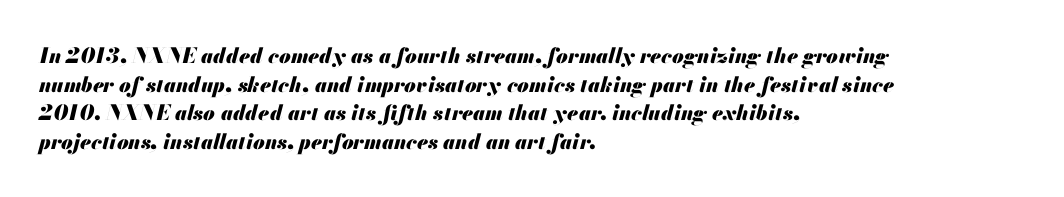
The image shows 21 px bold type, italic (leaning right); set left-aligned, normal line spacing (1.36x), normal letter spacing, not underlined.
